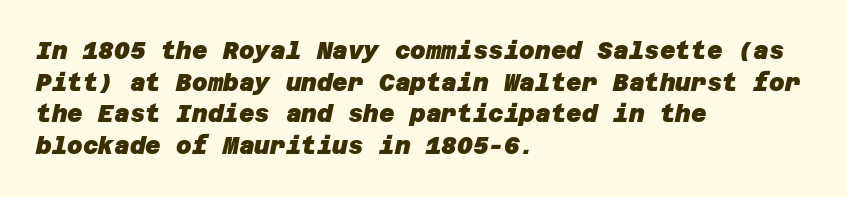
Underlining? Definitely not there. Evenly set lines give the paragraph a standard silhouette. Each line starts at the same left margin while the right side varies. The letters are bold, with thick, heavy strokes. Short note: letters normally spaced.
